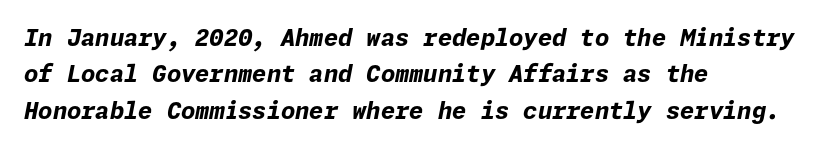
The image shows 23 px bold type, italic (leaning right); set left-aligned, normal line spacing (1.58x), normal letter spacing, not underlined.
